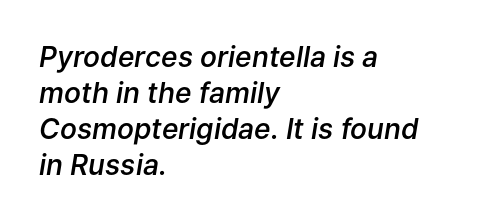
The image shows 28 px semibold type, italic (leaning right); set left-aligned, normal line spacing (1.28x), normal letter spacing, not underlined; low stroke contrast and a medium x-height.
